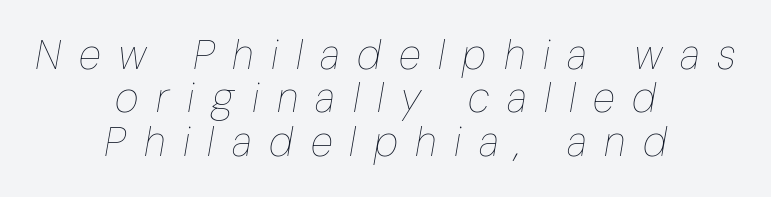
{"italic": "yes", "lean": "right", "slant_degrees": 10, "bold": "no", "weight": "thin", "width": "condensed", "stroke_contrast": "low", "x_height": "medium", "monospaced": "no", "underline": "no", "align": "center", "line_spacing": "tight", "line_spacing_ratio": 1.06, "letter_spacing": "wide", "letter_spacing_em": 0.43, "glyph_px": 41}
